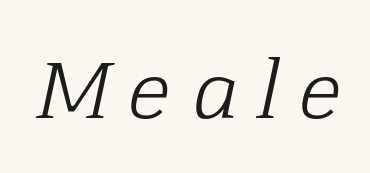
Q: Is the text bold? A: No.
Q: Is the text italic (slanted)? A: Yes, it leans right by about 12 degrees.
Q: Is the typeface a serif or a sans-serif typeface? A: Serif.
Q: Is the text underlined? A: No.
Q: Is the spacing between letters normal or unusually wide? A: Unusually wide.
Q: Width (condensed, normal, or wide)? A: Normal.
Q: Stroke contrast? A: Low.
Q: x-height? A: Medium.
Q: Monospaced? A: No.
